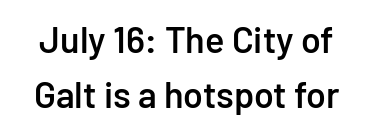
Q: Is the text bold? A: Semi-bold.
Q: Is the text italic (slanted)? A: No, it is upright.
Q: Is the typeface a serif or a sans-serif typeface? A: Sans-serif.
Q: Is the text underlined? A: No.
Q: Is the spacing between letters normal or unusually wide? A: Normal.
Q: Is the spacing between lines tight, normal or loose? A: Normal.
Q: Width (condensed, normal, or wide)? A: Normal.
Q: Stroke contrast? A: Low.
Q: x-height? A: Medium.
Q: Monospaced? A: No.
